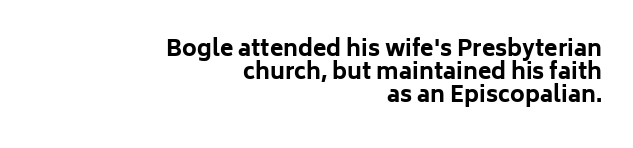
Q: Is the text bold? A: Yes.
Q: Is the text italic (slanted)? A: No, it is upright.
Q: Is the text underlined? A: No.
Q: How is the paragraph aligned? A: Right-aligned.
Q: Is the spacing between letters normal or unusually wide? A: Normal.
Q: Is the spacing between lines tight, normal or loose? A: Tight.
